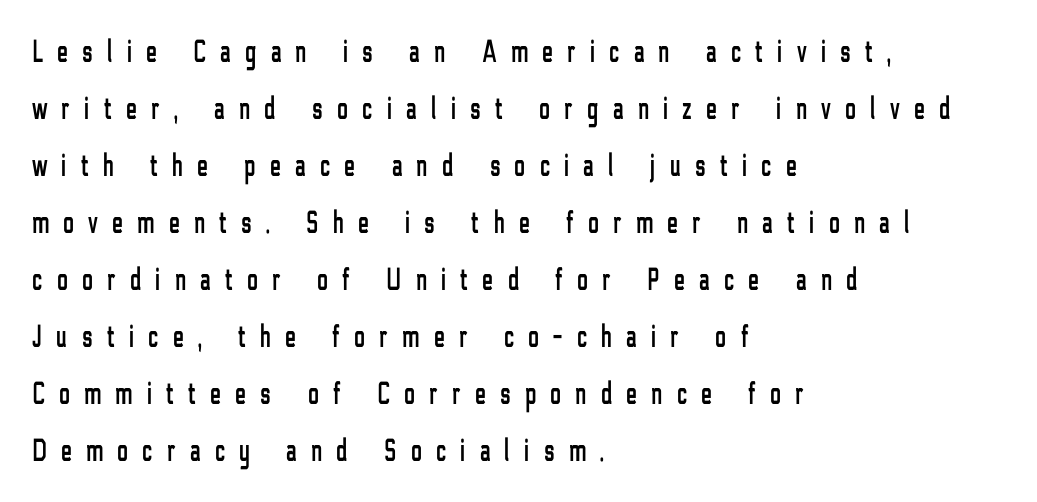
Line beginnings align vertically; line endings do not. Check where the strokes stop: nothing finishes them off — pure sans. The baseline area is clear. Loose tracking; the words dissolve into strings of separated letters.
